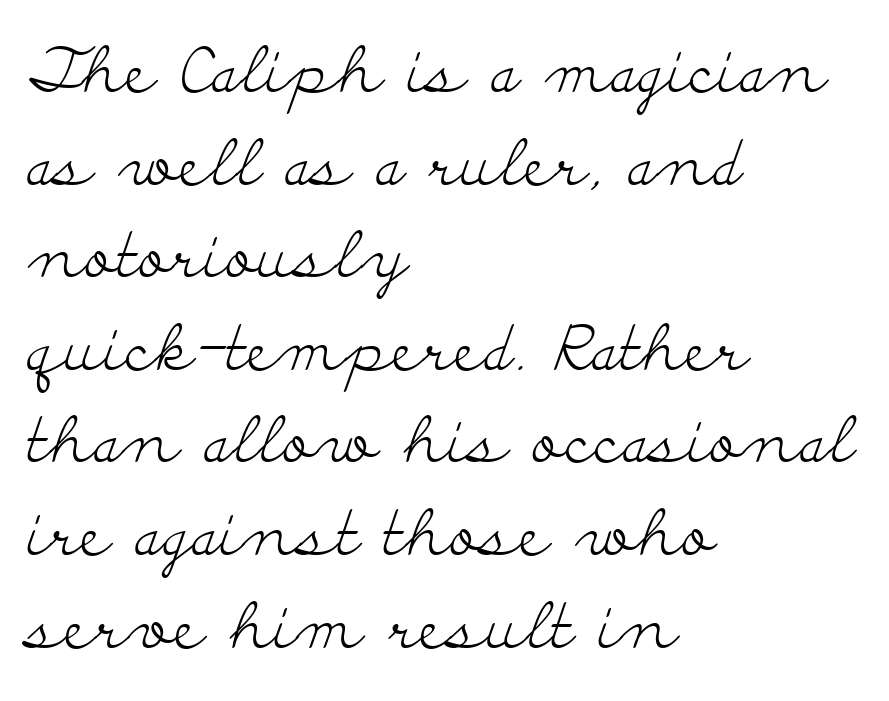
The image shows 63 px light, wide serif type; set left-aligned, normal line spacing (1.47x), normal letter spacing, not underlined; low stroke contrast and a small x-height.
